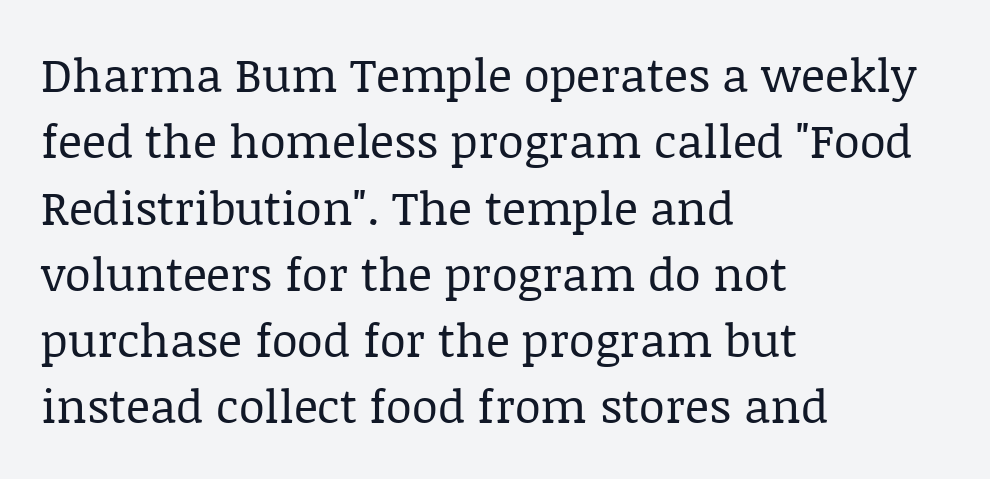
Q: Is the text bold? A: No.
Q: Is the text italic (slanted)? A: No, it is upright.
Q: Is the typeface a serif or a sans-serif typeface? A: Serif.
Q: Is the text underlined? A: No.
Q: How is the paragraph aligned? A: Left-aligned.
Q: Is the spacing between letters normal or unusually wide? A: Normal.
Q: Is the spacing between lines tight, normal or loose? A: Normal.
Q: Width (condensed, normal, or wide)? A: Normal.
Q: Stroke contrast? A: Low.
Q: x-height? A: Large.
Q: Monospaced? A: No.
